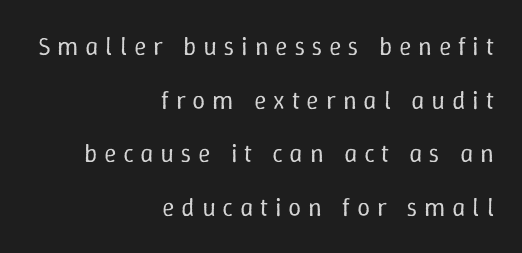
Q: Is the text bold? A: No.
Q: Is the text italic (slanted)? A: No, it is upright.
Q: Is the text underlined? A: No.
Q: How is the paragraph aligned? A: Right-aligned.
Q: Is the spacing between letters normal or unusually wide? A: Unusually wide.
Q: Is the spacing between lines tight, normal or loose? A: Loose.
